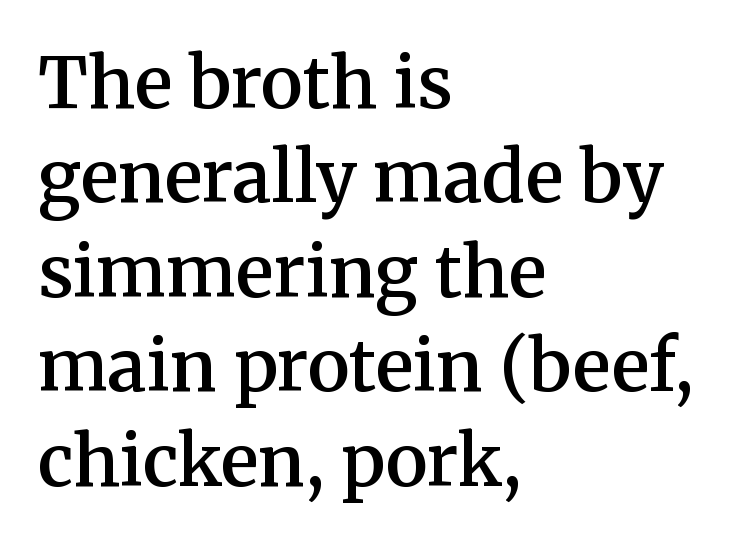
Posture: vertical. Decoration check: the copy has no underline. Is there much room between lines? A standard amount, neither cramped nor airy. Is the block centered? No — it sits flush against the left margin. Varying glyph widths throughout — classic text-font behaviour.
